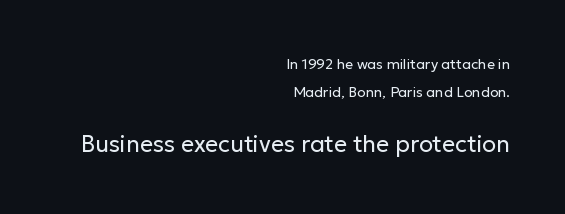
The image shows 23 px text type, upright; set right-aligned, loose line spacing (1.98x), normal letter spacing, not underlined; the second (bottom) block is 1.64x larger.
